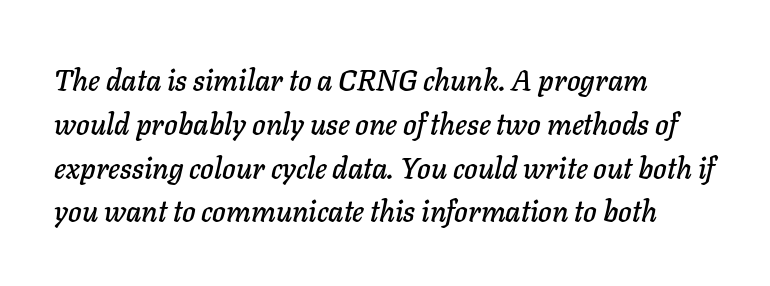
Q: Is the text italic (slanted)? A: Yes, it leans right by about 11 degrees.
Q: Is the text underlined? A: No.
Q: How is the paragraph aligned? A: Left-aligned.
Q: Is the spacing between letters normal or unusually wide? A: Normal.
Q: Is the spacing between lines tight, normal or loose? A: Normal.
Q: Width (condensed, normal, or wide)? A: Normal.
Q: Stroke contrast? A: Low.
Q: x-height? A: Medium.
Q: Monospaced? A: No.
